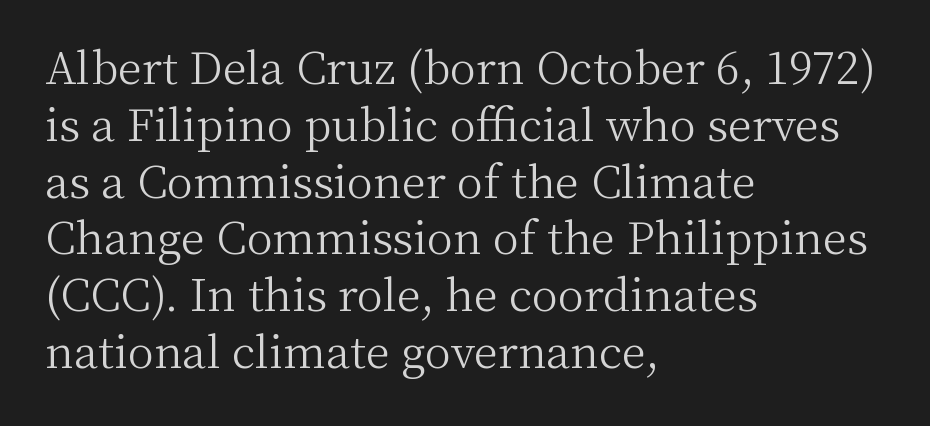
Compared with typical body copy, the letter spacing here is the same. The string is rendered with underlining switched off. Rows of type keep a routine distance in the vertical direction. Every row of glyphs begins at an identical x-position on the left. Each letter keeps its own natural width here, so spacing adapts to shape. Stroke mass is kept to a normal reading level or below.
